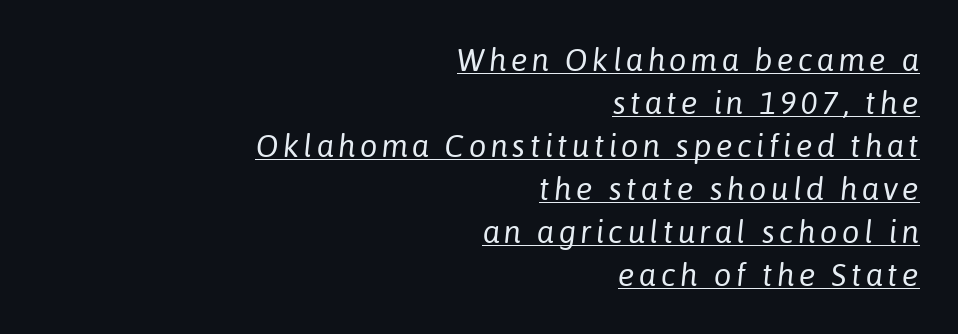
Q: Is the text bold? A: No.
Q: Is the text italic (slanted)? A: Yes, it leans right by about 6 degrees.
Q: Is the text underlined? A: Yes.
Q: How is the paragraph aligned? A: Right-aligned.
Q: Is the spacing between lines tight, normal or loose? A: Normal.
Q: Width (condensed, normal, or wide)? A: Normal.
Q: Stroke contrast? A: Low.
Q: x-height? A: Medium.
Q: Monospaced? A: No.
